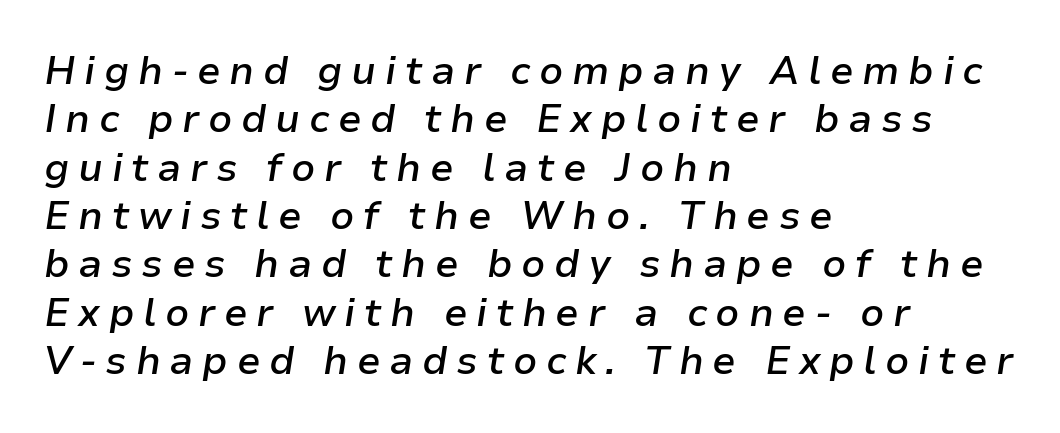
The image shows 39 px semibold type, italic (leaning right); set left-aligned, line spacing 1.24x, unusually wide letter spacing (+0.22 em), not underlined; low stroke contrast and a medium x-height.
